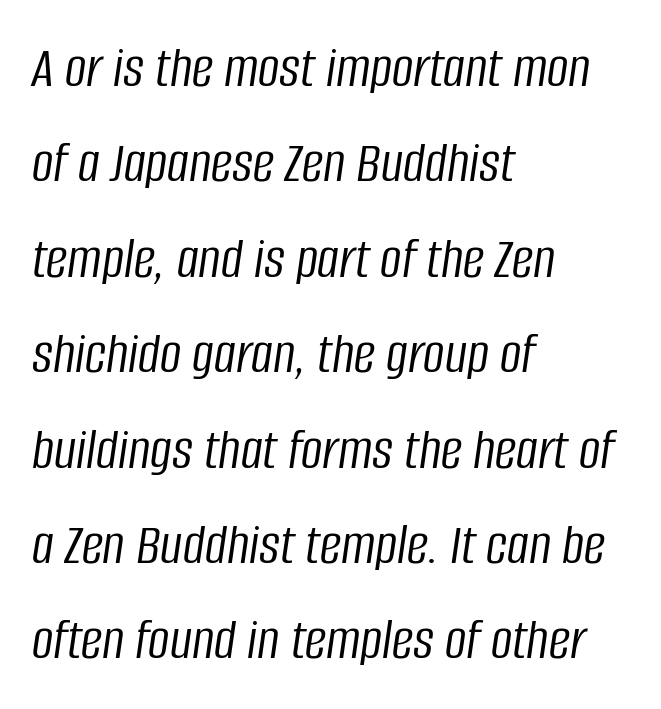
Q: Is the text bold? A: No.
Q: Is the text italic (slanted)? A: Yes, it leans right by about 8 degrees.
Q: Is the text underlined? A: No.
Q: How is the paragraph aligned? A: Left-aligned.
Q: Is the spacing between letters normal or unusually wide? A: Normal.
Q: Is the spacing between lines tight, normal or loose? A: Normal.
Q: Width (condensed, normal, or wide)? A: Condensed.
Q: Stroke contrast? A: Low.
Q: x-height? A: Large.
Q: Monospaced? A: No.
